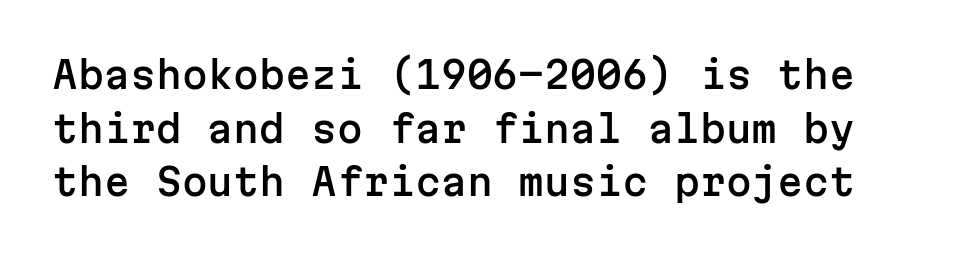
The image shows 37 px sans-serif type, upright, monospaced; set normal line spacing (1.45x), normal letter spacing, not underlined; low stroke contrast and a medium x-height.
